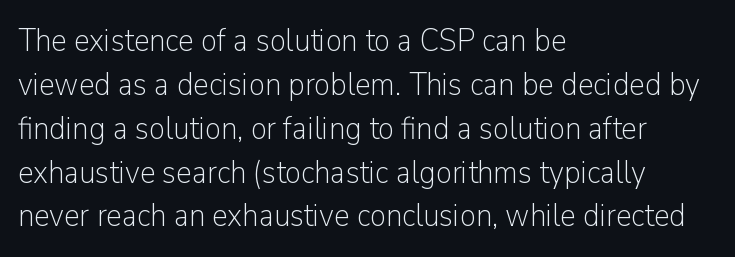
Think of a printed novel: that variable character pitch is what you see here. Characters follow at the spacing the type designer built in. The lettering holds an erect, upright posture throughout. The text was rendered using a sans face with plain stroke endings. The foot of each line stays bare and open. Nothing heavy about these letters — not bold at all.
